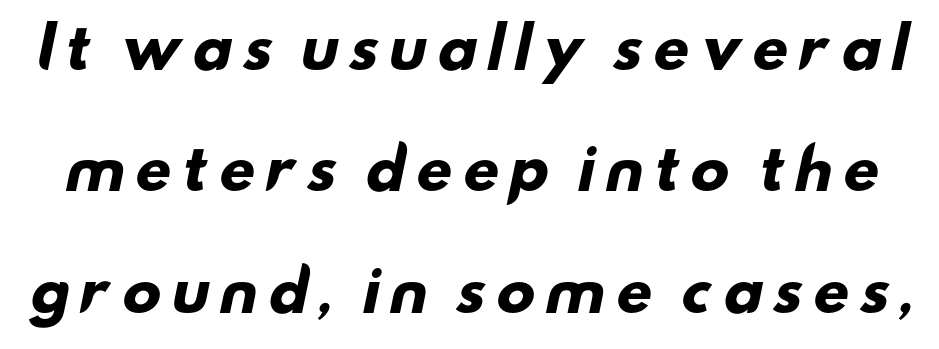
{"serif": "no", "bold": "yes", "weight": "heavy", "width": "wide", "stroke_contrast": "low", "x_height": "small", "monospaced": "no", "underline": "no", "line_spacing": "loose", "line_spacing_ratio": 2.13, "glyph_px": 57}
